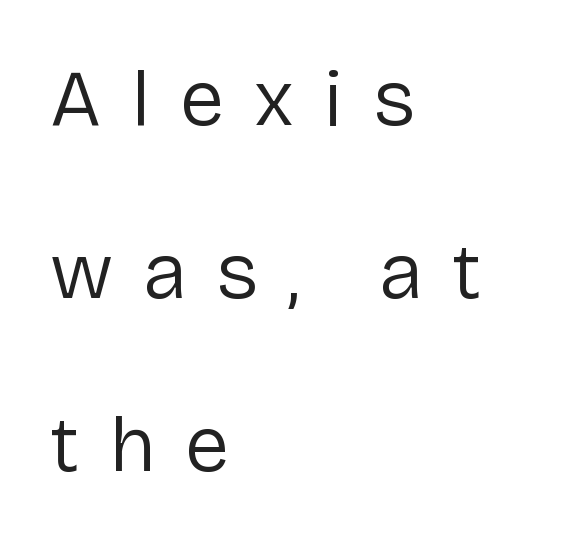
The face used here is proportionally spaced, like ordinary book or web type. The rag falls on the right side of this text block. The rendering shows plain stroke endings on the letterforms — a sans-serif design. In terms of posture, this sample is upright. Type without underlining. Someone cranked the tracking dial way up on this one.
